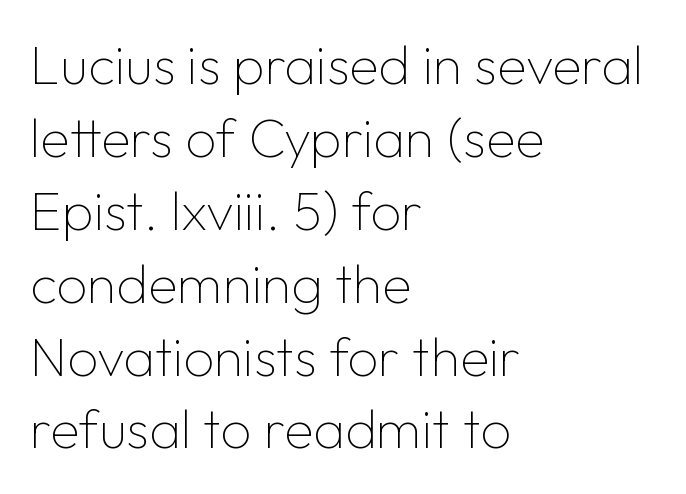
{"serif": "no", "italic": "no", "bold": "no", "weight": "thin", "width": "normal", "stroke_contrast": "low", "x_height": "medium", "monospaced": "no", "underline": "no", "align": "left", "line_spacing": "normal", "line_spacing_ratio": 1.35, "letter_spacing": "normal", "letter_spacing_em": 0.0, "glyph_px": 54}
